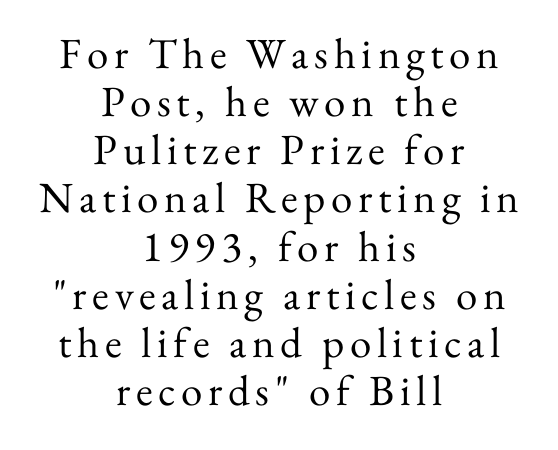
You could not count columns in this text — the font is proportionally spaced. This rendering features lettering with no underline. Is there much room between lines? No — they nearly touch. The passage shown is not bold in any degree.
